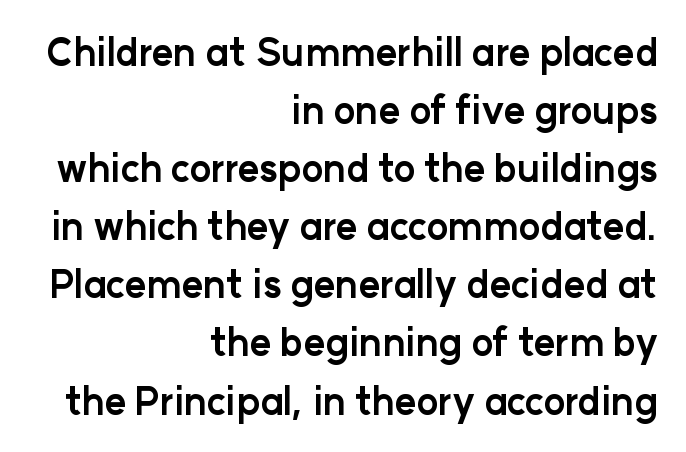
The image shows 37 px bold sans-serif type, upright; set right-aligned, normal line spacing (1.57x), normal letter spacing, not underlined; low stroke contrast and a medium x-height.
